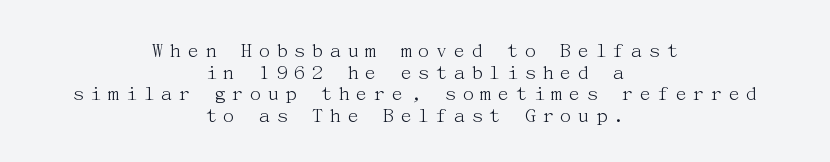
Q: Is the text bold? A: No.
Q: Is the text italic (slanted)? A: No, it is upright.
Q: Is the text underlined? A: No.
Q: How is the paragraph aligned? A: Centered.
Q: Is the spacing between letters normal or unusually wide? A: Unusually wide.
Q: Is the spacing between lines tight, normal or loose? A: Tight.
